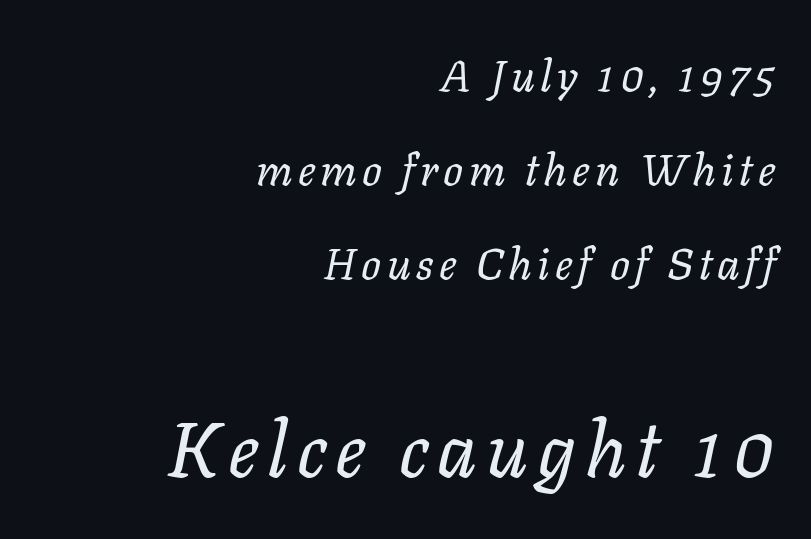
The image shows 77 px regular-weight type, italic (leaning right); set right-aligned, loose line spacing (2.14x), not underlined; the second (bottom) block is 1.75x larger; low stroke contrast and a medium x-height.
